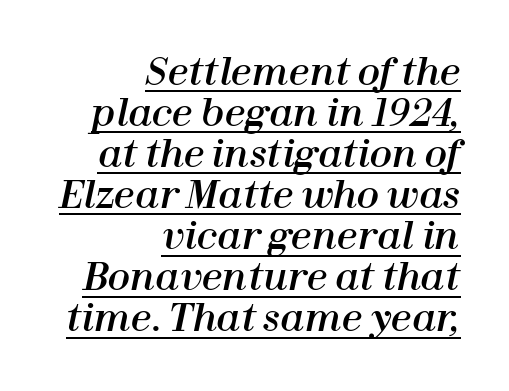
Think of a printed novel: that variable character pitch is what you see here. Reading down the block, your eye finds every line finishing at a fixed right position. The words here are underlined. This sample trades vertical openness for compactness between lines.
